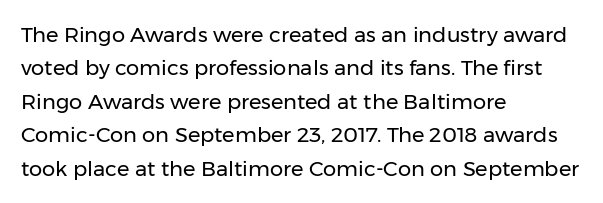
{"italic": "no", "bold": "no", "underline": "no", "align": "left", "line_spacing": "normal", "line_spacing_ratio": 1.59, "letter_spacing": "normal", "letter_spacing_em": 0.0, "glyph_px": 21}
